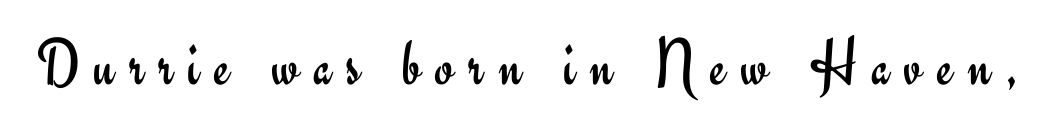
The image shows 67 px regular-weight sans-serif type; set unusually wide letter spacing (+0.22 em), not underlined; low stroke contrast and a small x-height.
